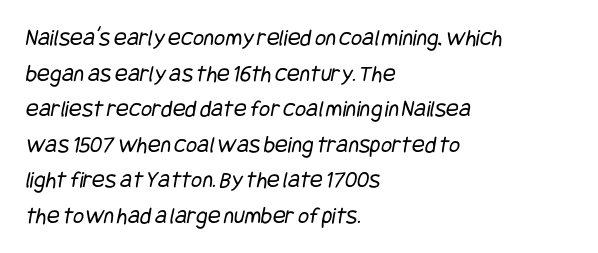
Q: Is the text bold? A: No.
Q: Is the text underlined? A: No.
Q: How is the paragraph aligned? A: Left-aligned.
Q: Is the spacing between letters normal or unusually wide? A: Normal.
Q: Is the spacing between lines tight, normal or loose? A: Normal.
